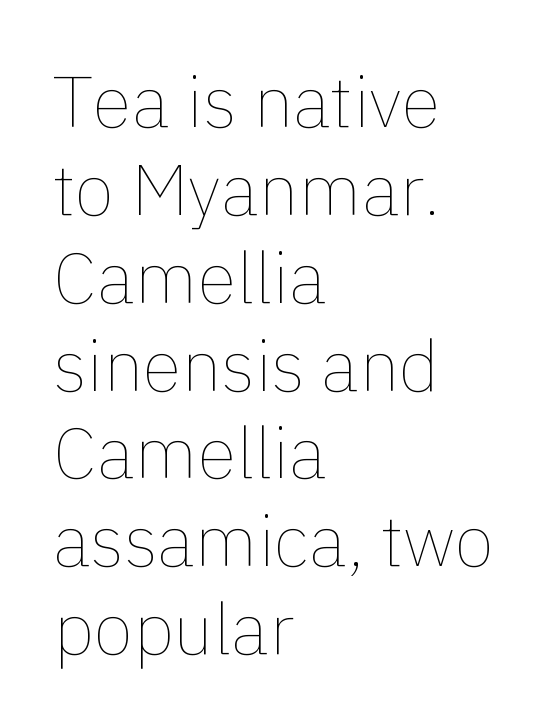
The axis of the letterforms is exactly vertical. The space directly below the letters is spotless. Is the type heavy? It reads as light-to-regular instead. These lines stack with their left ends in a neat column. This sample has the flowing, uneven cadence of proportional lettering.
